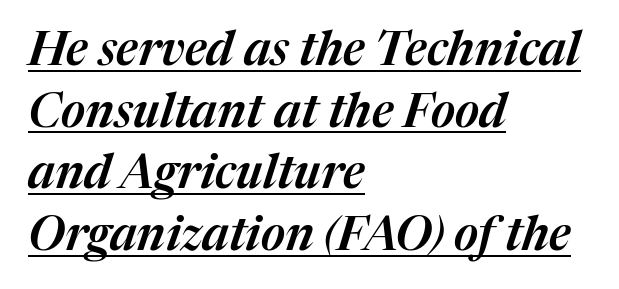
The image shows 47 px text type, italic (leaning right); set left-aligned, normal line spacing (1.31x), normal letter spacing, underlined; medium stroke contrast and a medium x-height.
